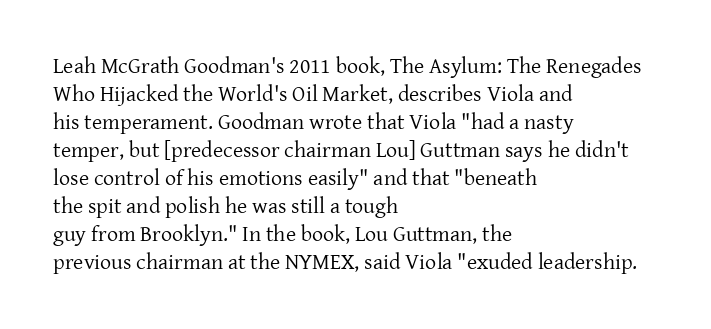
{"italic": "no", "bold": "no", "underline": "no", "align": "left", "line_spacing": "normal", "line_spacing_ratio": 1.27, "letter_spacing": "normal", "letter_spacing_em": 0.0, "glyph_px": 22}
